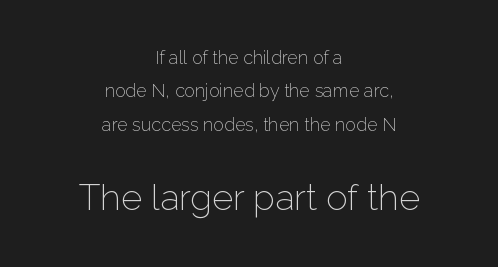
{"serif": "no", "italic": "no", "bold": "no", "weight": "light", "width": "normal", "stroke_contrast": "low", "x_height": "medium", "monospaced": "no", "underline": "no", "align": "center", "line_spacing_ratio": 1.86, "letter_spacing": "normal", "letter_spacing_em": 0.0, "larger_block": "second", "size_ratio": 2.0, "glyph_px": 36}
